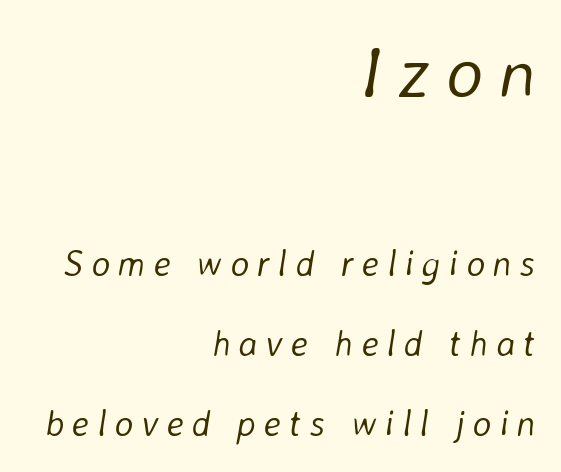
The lines in this sample share a right terminus and differ only in where they begin. Successive baselines arrive slowly, with a big drop between each. Large over small — that's the arrangement of the two blocks here. Bold? No — there's no thickening of the strokes. The gap between lines stays unmarked. Tracking here is generous; glyphs stand well apart from one another.
